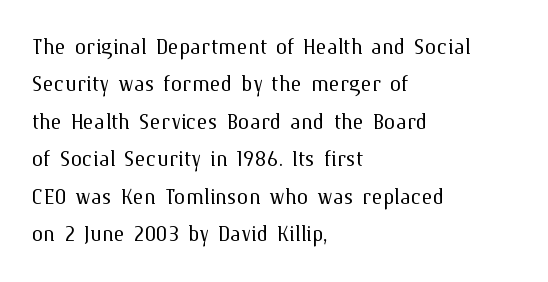
Q: Is the text bold? A: No.
Q: Is the text italic (slanted)? A: No, it is upright.
Q: Is the text underlined? A: No.
Q: How is the paragraph aligned? A: Left-aligned.
Q: Is the spacing between letters normal or unusually wide? A: Normal.
Q: Is the spacing between lines tight, normal or loose? A: Normal.
Q: Width (condensed, normal, or wide)? A: Normal.
Q: Stroke contrast? A: Medium.
Q: x-height? A: Medium.
Q: Monospaced? A: No.
